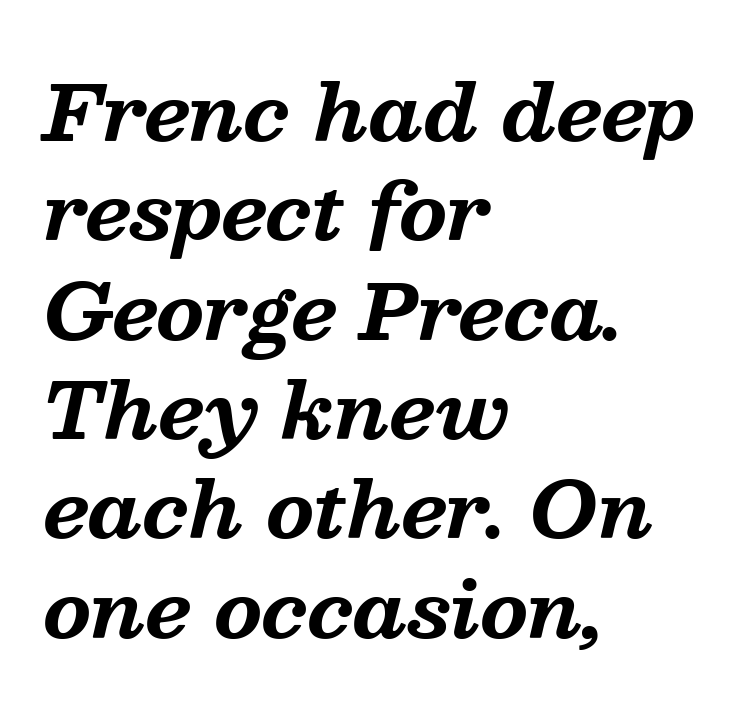
The image shows 77 px bold serif type, italic (leaning right); set left-aligned, normal line spacing (1.29x), normal letter spacing, not underlined; medium stroke contrast and a medium x-height.
